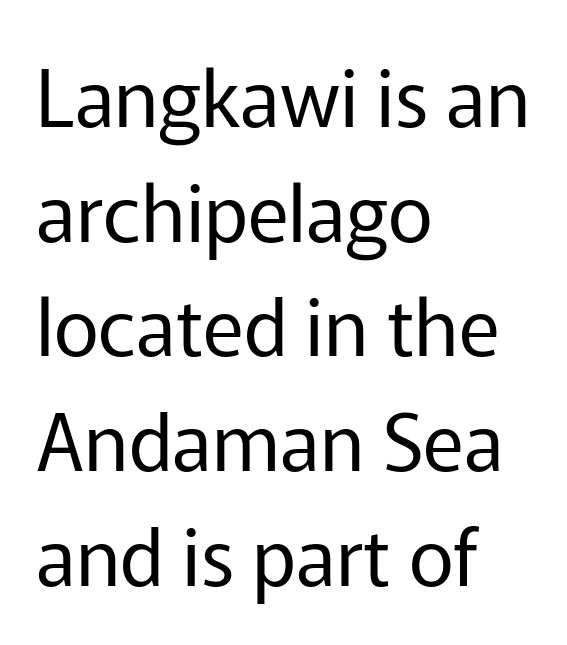
{"serif": "no", "italic": "no", "bold": "no", "weight": "regular", "width": "normal", "stroke_contrast": "low", "x_height": "medium", "monospaced": "no", "underline": "no", "align": "left", "line_spacing": "normal", "line_spacing_ratio": 1.47, "letter_spacing": "normal", "letter_spacing_em": 0.0, "glyph_px": 78}
